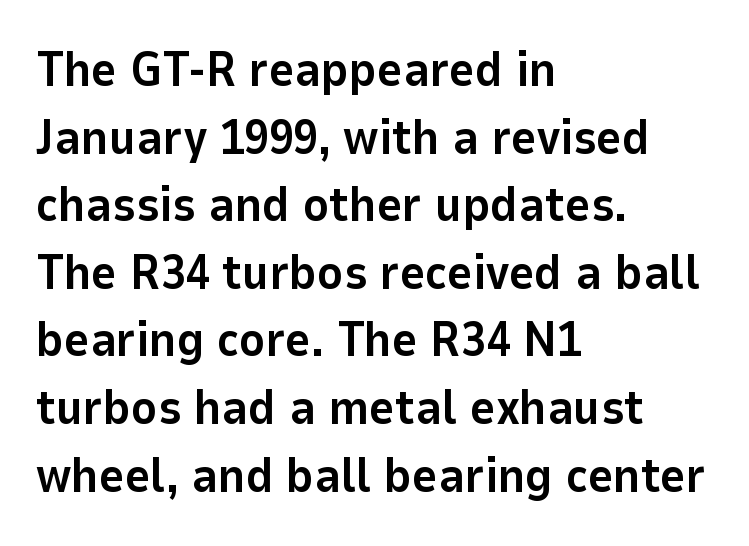
Only glyphs here, with clear space below each row. A typesetter would label this face a sans. This sample uses an upright cut, with every glyph sitting square on the baseline. Inter-character spacing is left at the font's built-in metrics.
